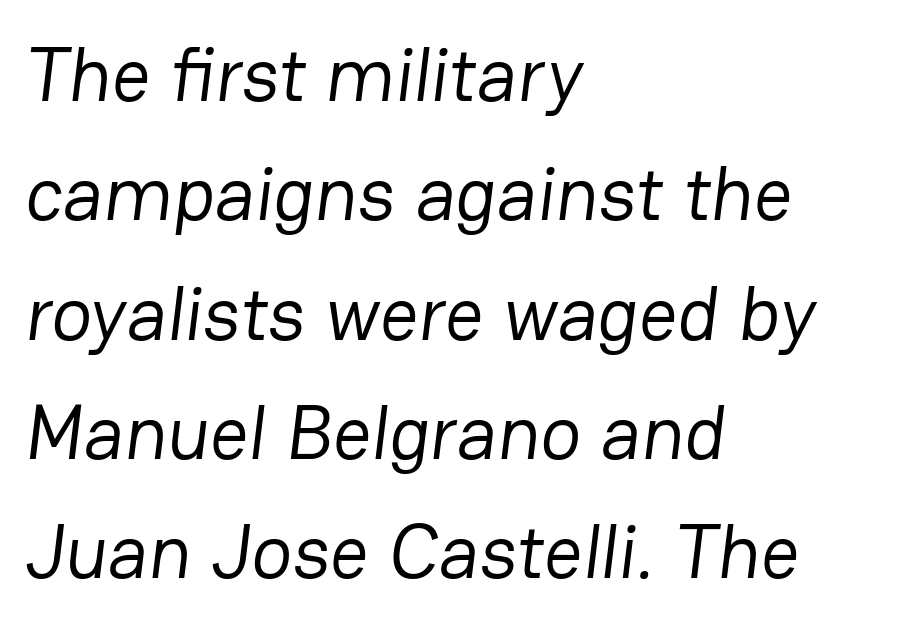
The strip under each line holds only bare page. Varying glyph widths throughout — classic text-font behaviour. Observe the absence of serifs on each vertical stroke in this sample. Vertical spacing — default.
